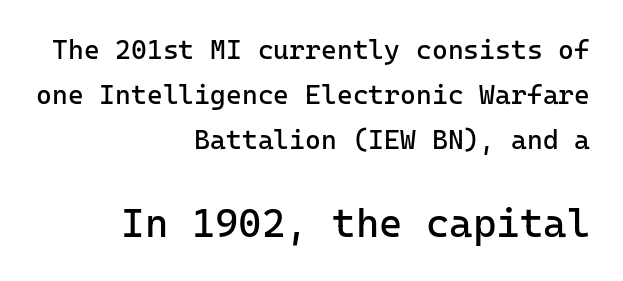
Q: Is the text bold? A: No.
Q: Is the text italic (slanted)? A: No, it is upright.
Q: Is the typeface a serif or a sans-serif typeface? A: Sans-serif.
Q: Is the text underlined? A: No.
Q: How is the paragraph aligned? A: Right-aligned.
Q: Is the spacing between letters normal or unusually wide? A: Normal.
Q: Is the spacing between lines tight, normal or loose? A: Normal.
Q: Which block of text is set in a larger size, the first (top) or the second (bottom)? A: The second (bottom) one.
Q: Width (condensed, normal, or wide)? A: Normal.
Q: Stroke contrast? A: Low.
Q: x-height? A: Medium.
Q: Monospaced? A: Yes.
